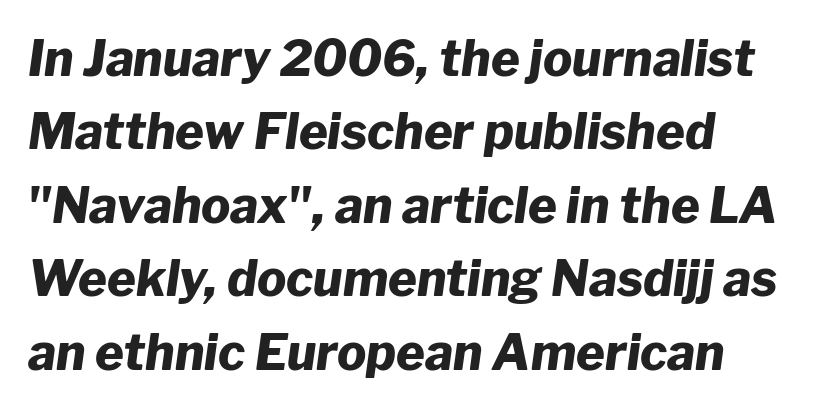
{"italic": "yes", "lean": "right", "slant_degrees": 8, "bold": "yes", "weight": "heavy", "width": "normal", "stroke_contrast": "low", "x_height": "medium", "monospaced": "no", "underline": "no", "align": "left", "line_spacing": "normal", "line_spacing_ratio": 1.5, "letter_spacing": "normal", "letter_spacing_em": 0.0, "glyph_px": 49}
